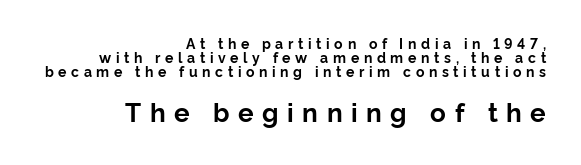
{"italic": "no", "bold": "yes", "underline": "no", "align": "right", "line_spacing": "tight", "line_spacing_ratio": 0.99, "letter_spacing": "wide", "letter_spacing_em": 0.33, "larger_block": "second", "size_ratio": 1.86, "glyph_px": 26}
